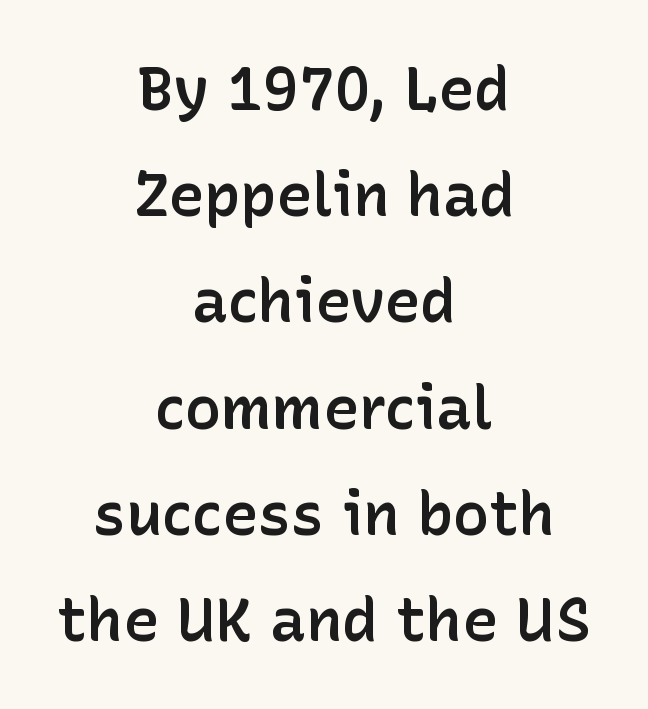
{"serif": "no", "italic": "no", "bold": "semi", "weight": "semibold", "width": "normal", "stroke_contrast": "low", "x_height": "medium", "monospaced": "no", "underline": "no", "align": "center", "line_spacing_ratio": 1.77, "letter_spacing": "normal", "letter_spacing_em": 0.0, "glyph_px": 60}
